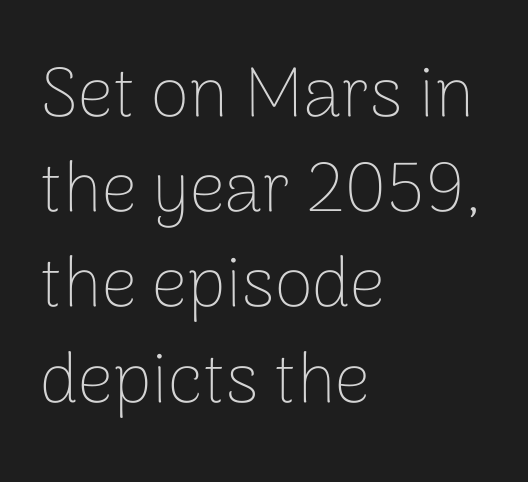
Q: Is the text bold? A: No.
Q: Is the text italic (slanted)? A: No, it is upright.
Q: Is the typeface a serif or a sans-serif typeface? A: Sans-serif.
Q: Is the text underlined? A: No.
Q: How is the paragraph aligned? A: Left-aligned.
Q: Is the spacing between letters normal or unusually wide? A: Normal.
Q: Is the spacing between lines tight, normal or loose? A: Normal.
Q: Width (condensed, normal, or wide)? A: Normal.
Q: Stroke contrast? A: Low.
Q: x-height? A: Medium.
Q: Monospaced? A: No.
